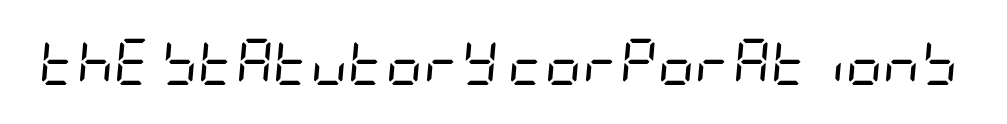
The image shows 46 px regular-weight, condensed type, italic (leaning right); set normal letter spacing, not underlined; low stroke contrast and a large x-height.
